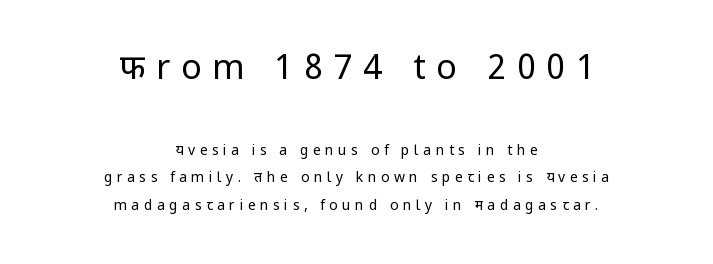
Q: Is the text bold? A: No.
Q: Is the text italic (slanted)? A: No, it is upright.
Q: Is the typeface a serif or a sans-serif typeface? A: Sans-serif.
Q: Is the text underlined? A: No.
Q: How is the paragraph aligned? A: Centered.
Q: Is the spacing between letters normal or unusually wide? A: Unusually wide.
Q: Is the spacing between lines tight, normal or loose? A: Loose.
Q: Which block of text is set in a larger size, the first (top) or the second (bottom)? A: The first (top) one.
Q: Width (condensed, normal, or wide)? A: Normal.
Q: Stroke contrast? A: Low.
Q: x-height? A: Medium.
Q: Monospaced? A: No.
